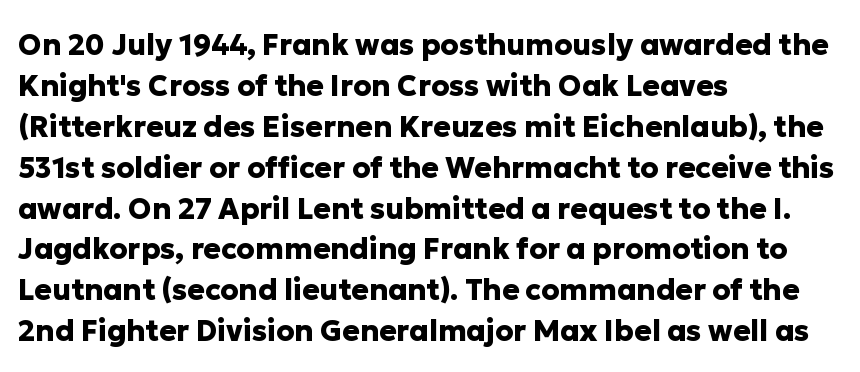
Q: Is the text bold? A: Yes.
Q: Is the text italic (slanted)? A: No, it is upright.
Q: Is the typeface a serif or a sans-serif typeface? A: Sans-serif.
Q: Is the text underlined? A: No.
Q: How is the paragraph aligned? A: Left-aligned.
Q: Is the spacing between letters normal or unusually wide? A: Normal.
Q: Is the spacing between lines tight, normal or loose? A: Normal.
Q: Width (condensed, normal, or wide)? A: Normal.
Q: Stroke contrast? A: Low.
Q: x-height? A: Medium.
Q: Monospaced? A: No.
